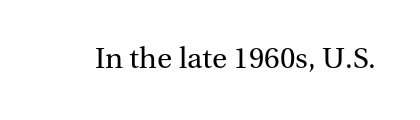
Q: Is the text bold? A: No.
Q: Is the text italic (slanted)? A: No, it is upright.
Q: Is the typeface a serif or a sans-serif typeface? A: Serif.
Q: Is the text underlined? A: No.
Q: Is the spacing between letters normal or unusually wide? A: Normal.
Q: Width (condensed, normal, or wide)? A: Normal.
Q: Stroke contrast? A: Medium.
Q: x-height? A: Medium.
Q: Monospaced? A: No.
